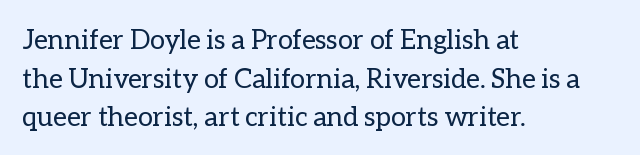
Stroke thickness stays within the range of a standard reading face or lighter. Notice how descenders clear the ascenders below comfortably — that's standard leading. There is no visible air inserted between adjacent glyphs. Casual observation: everything's shoved over to the left. The specimen omits any rule beneath the text block's lines. The letters stand straight up with perfectly vertical stems.
